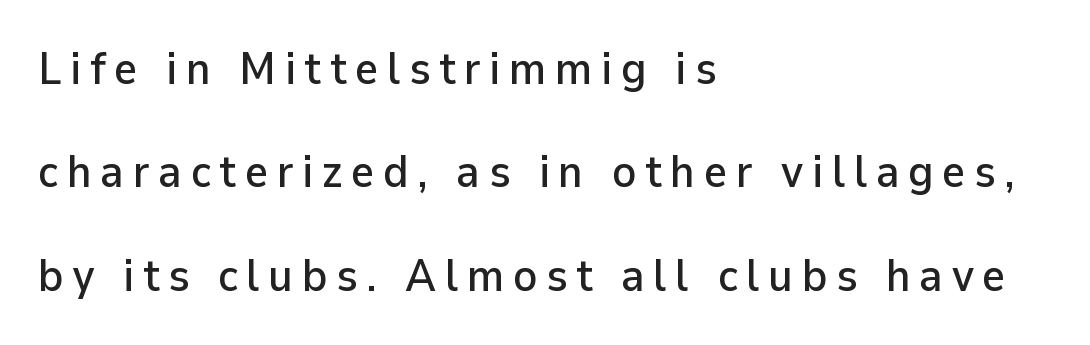
{"serif": "no", "italic": "no", "width": "normal", "stroke_contrast": "low", "x_height": "medium", "monospaced": "no", "underline": "no", "align": "left", "line_spacing": "loose", "line_spacing_ratio": 2.3, "glyph_px": 45}
